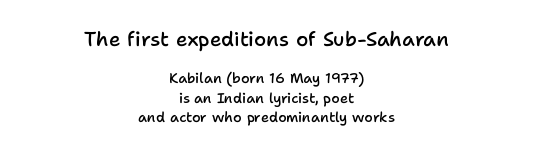
The image shows 20 px text type, upright; set centered, normal line spacing (1.37x), normal letter spacing, not underlined; the first (top) block is 1.43x larger.
